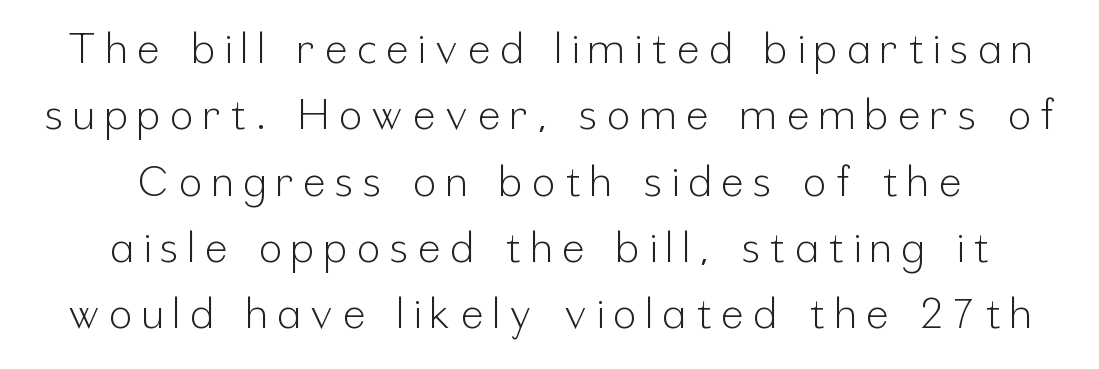
{"serif": "no", "italic": "no", "bold": "no", "weight": "light", "width": "condensed", "stroke_contrast": "low", "x_height": "medium", "monospaced": "no", "underline": "no", "align": "center", "line_spacing": "normal", "line_spacing_ratio": 1.58, "letter_spacing": "wide", "letter_spacing_em": 0.24, "glyph_px": 42}
